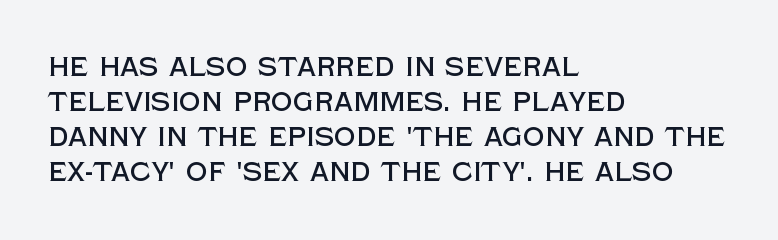
The image shows 27 px text type, upright; set left-aligned, normal line spacing (1.3x), normal letter spacing, not underlined.
